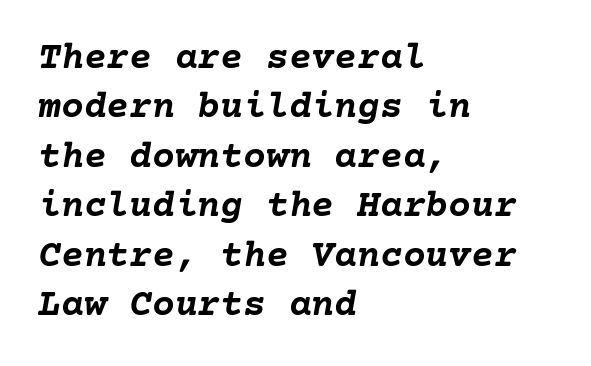
Here the glyphs are tracked normally, forming tight word shapes. Caption: bold face, heavy strokes. Words float on clear page, feet unadorned. The paragraph has a hard left edge and a soft right edge.
